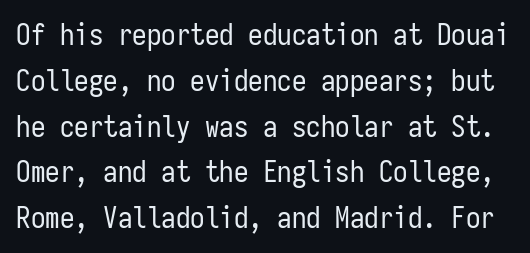
{"serif": "no", "italic": "no", "bold": "no", "weight": "regular", "width": "condensed", "stroke_contrast": "low", "x_height": "medium", "monospaced": "yes", "underline": "no", "line_spacing": "normal", "line_spacing_ratio": 1.58, "letter_spacing": "normal", "letter_spacing_em": 0.0, "glyph_px": 29}
